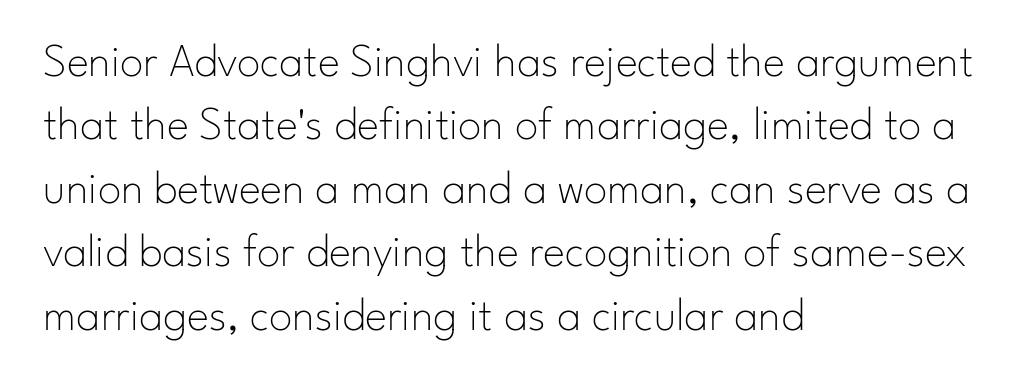
The image shows 47 px thin sans-serif type, upright; set left-aligned, normal line spacing (1.35x), normal letter spacing, not underlined; low stroke contrast and a small x-height.
